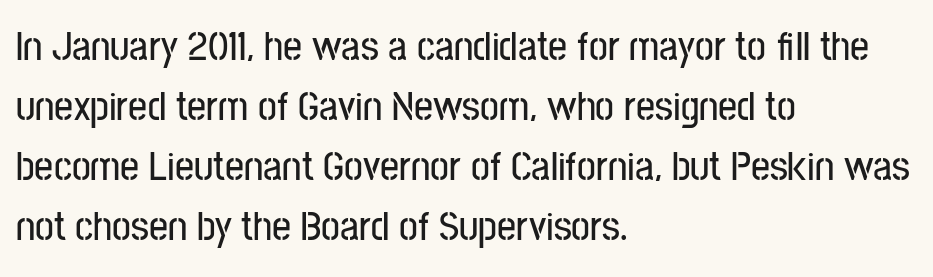
Q: Is the text italic (slanted)? A: No, it is upright.
Q: Is the typeface a serif or a sans-serif typeface? A: Sans-serif.
Q: Is the text underlined? A: No.
Q: How is the paragraph aligned? A: Left-aligned.
Q: Is the spacing between letters normal or unusually wide? A: Normal.
Q: Is the spacing between lines tight, normal or loose? A: Normal.
Q: Width (condensed, normal, or wide)? A: Condensed.
Q: Stroke contrast? A: Low.
Q: x-height? A: Medium.
Q: Monospaced? A: No.
